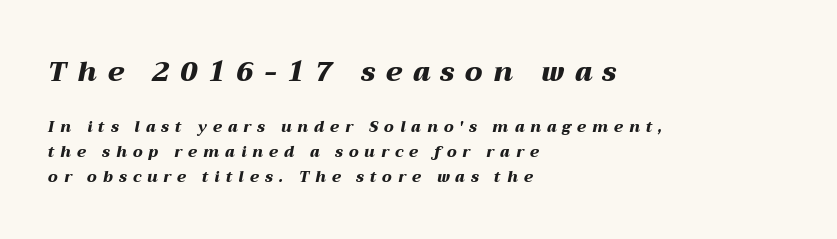
The image shows 27 px bold type, italic (leaning right); set left-aligned, normal line spacing (1.65x), unusually wide letter spacing (+0.4 em), not underlined; the first (top) block is 1.8x larger.
